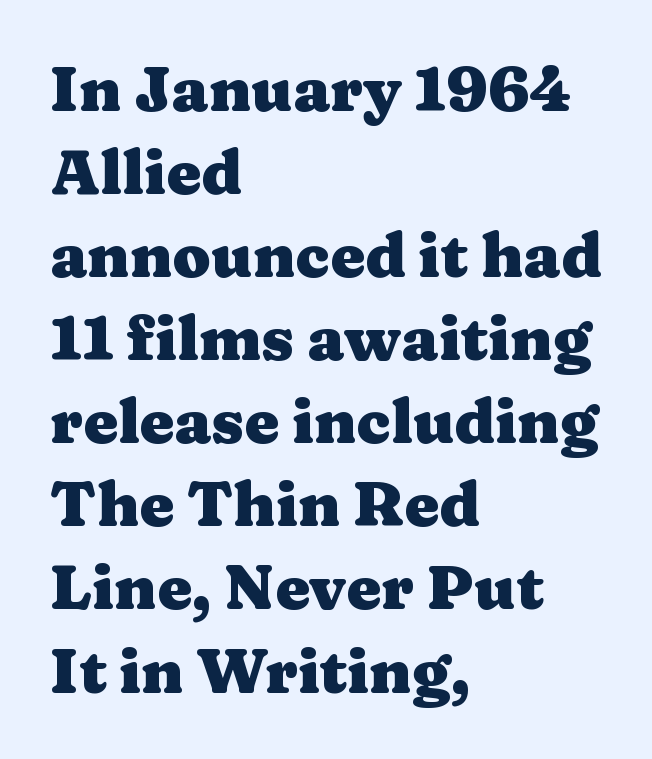
The image shows 62 px heavy, wide serif type, upright; set left-aligned, normal line spacing (1.34x), normal letter spacing, not underlined; medium stroke contrast and a medium x-height.
